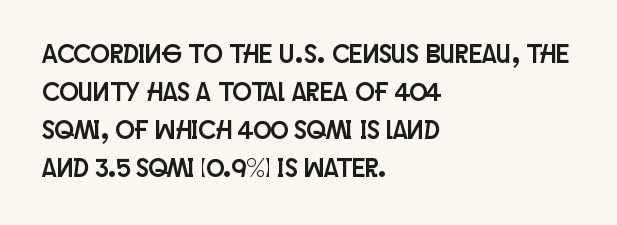
Vertical strokes here are truly vertical. Inter-character spacing is left at the font's built-in metrics. Beneath every word, the page is bare. The typesetter chose a ragged-right arrangement here. Quick note: interline space is typical.
